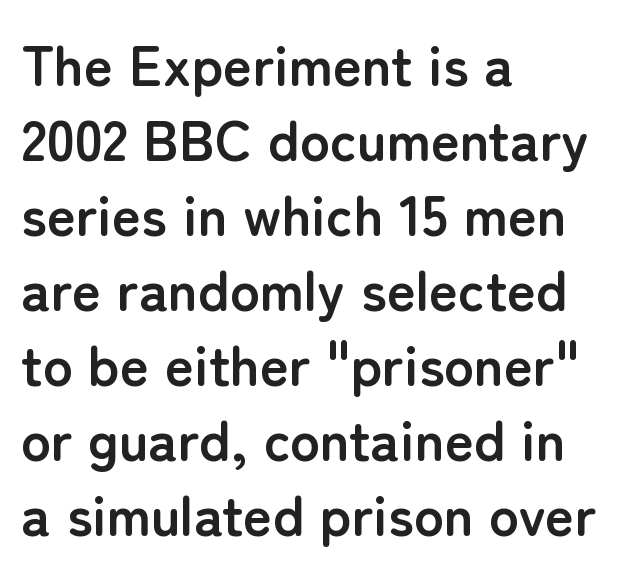
{"serif": "no", "italic": "no", "bold": "yes", "weight": "semibold", "width": "normal", "stroke_contrast": "low", "x_height": "medium", "monospaced": "no", "underline": "no", "align": "left", "line_spacing": "normal", "line_spacing_ratio": 1.34, "letter_spacing": "normal", "letter_spacing_em": 0.0, "glyph_px": 56}
